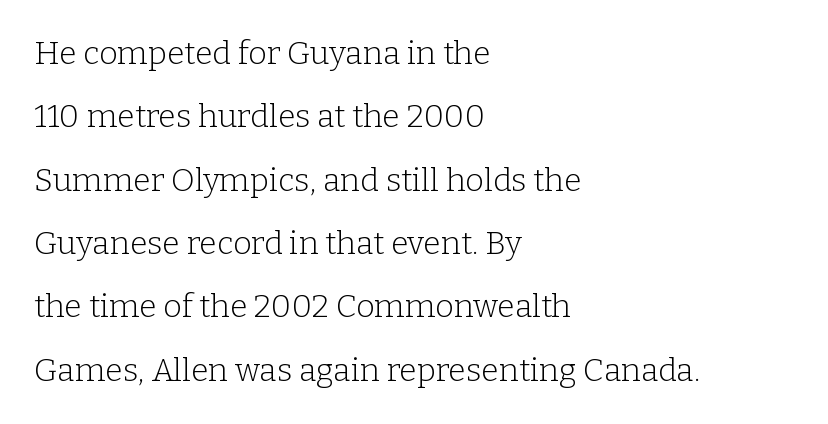
{"serif": "yes", "italic": "no", "bold": "no", "weight": "light", "width": "normal", "stroke_contrast": "low", "x_height": "medium", "monospaced": "no", "underline": "no", "align": "left", "line_spacing": "loose", "line_spacing_ratio": 1.98, "letter_spacing": "normal", "letter_spacing_em": 0.0, "glyph_px": 32}
